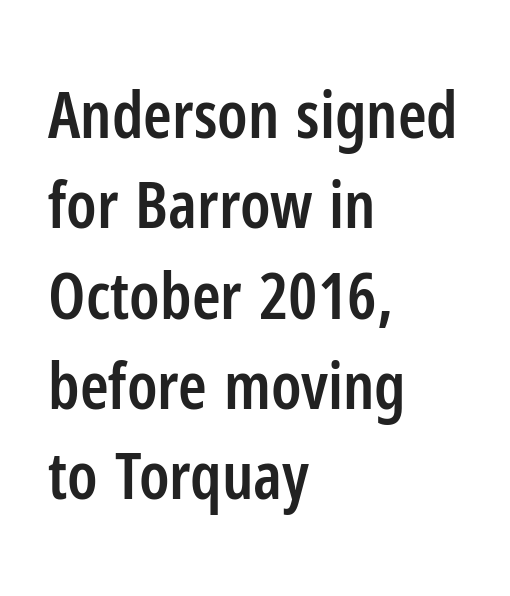
The image shows 65 px semibold, condensed sans-serif type, upright; set left-aligned, normal line spacing (1.39x), normal letter spacing, not underlined; low stroke contrast and a medium x-height.
